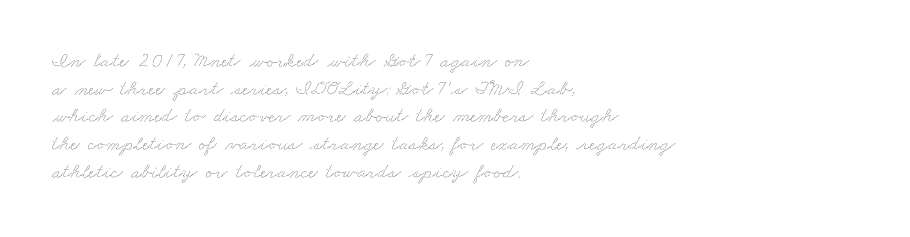
Any mark beneath the type? The region is blank. Does the copy run flush right? No — it runs flush left. Vertically, the passage feels balanced, rows spaced as you'd expect. Does extra space separate the letters? No, they use regular spacing.
